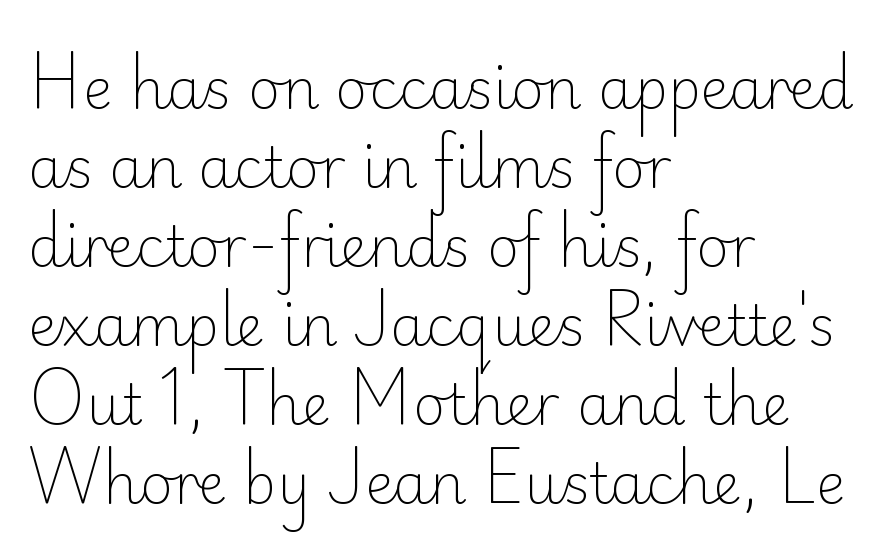
The image shows 56 px light sans-serif type, upright; set left-aligned, normal line spacing (1.41x), normal letter spacing, not underlined; low stroke contrast and a small x-height.
